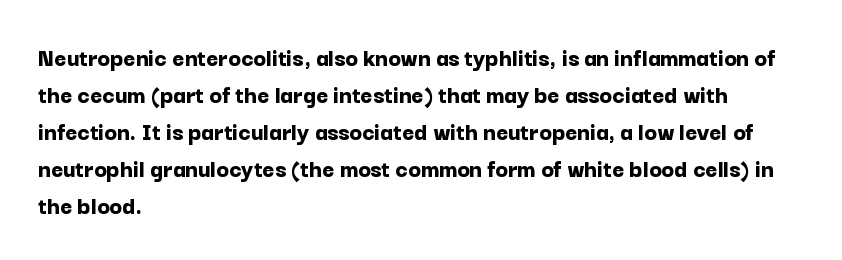
{"italic": "no", "bold": "yes", "underline": "no", "align": "left", "line_spacing": "normal", "line_spacing_ratio": 1.42, "letter_spacing": "normal", "letter_spacing_em": 0.0, "glyph_px": 26}
